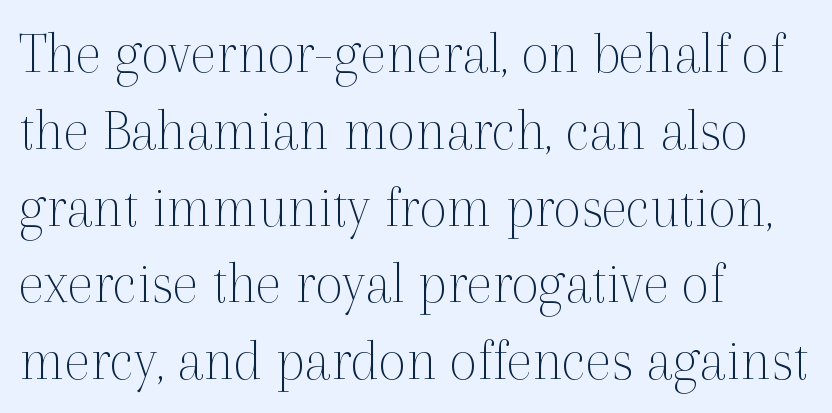
{"serif": "yes", "italic": "no", "bold": "no", "weight": "thin", "width": "normal", "x_height": "medium", "monospaced": "no", "underline": "no", "align": "left", "line_spacing": "normal", "line_spacing_ratio": 1.28, "letter_spacing": "normal", "letter_spacing_em": 0.0, "glyph_px": 60}
